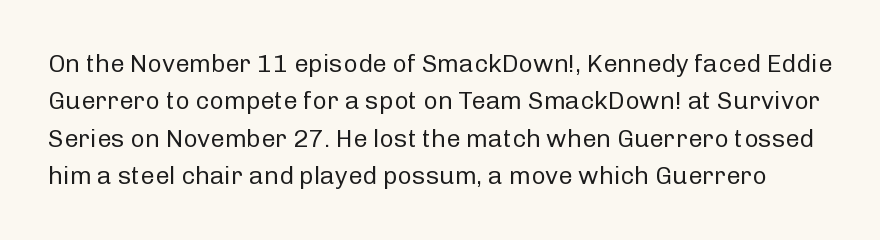
Q: Is the text bold? A: No.
Q: Is the text italic (slanted)? A: No, it is upright.
Q: Is the text underlined? A: No.
Q: Is the spacing between letters normal or unusually wide? A: Normal.
Q: Is the spacing between lines tight, normal or loose? A: Normal.
